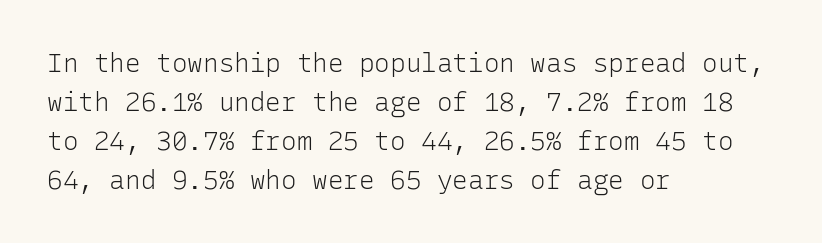
The image shows 26 px text type, upright; set left-aligned, normal line spacing (1.5x), normal letter spacing, not underlined.
